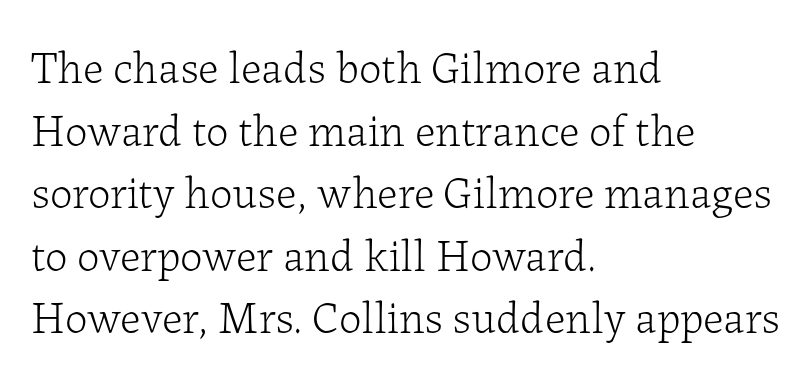
In CSS terms this would be text-align: left. The space beneath each line is pristine and unruled. You could call the tracking neutral — neither tight nor loose. Ink coverage per letter is moderate at most. Posture: vertical. Baseline-to-baseline distance is the conventional proportion of letter height.
